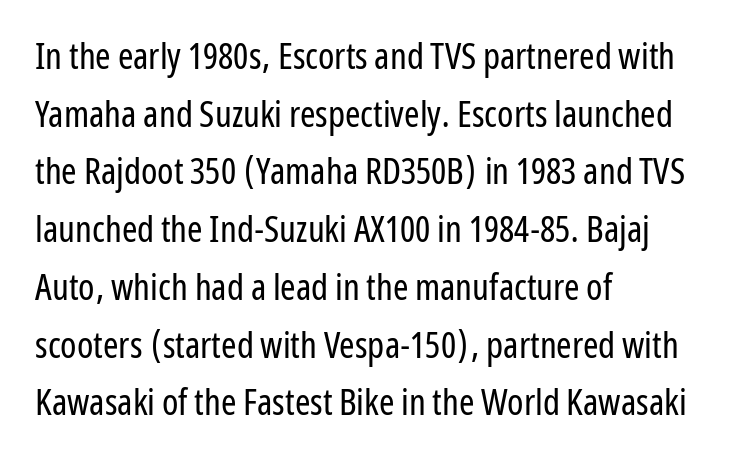
Is this a sans? Yes — the strokes have no serifs. Honestly, there is no underline to notice here at all. The letters stand upright; this is a roman face. These lines are rendered in a variable-pitch font. The passage shown stacks its lines at a standard gap.
